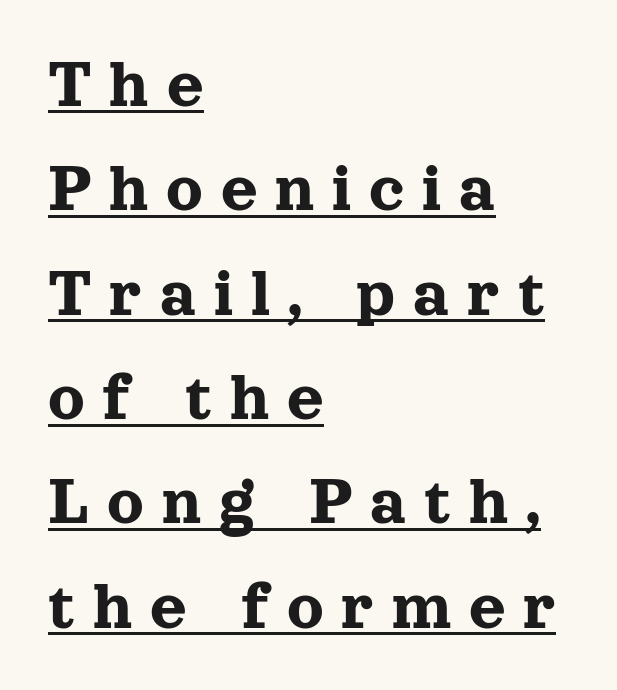
Q: Is the text italic (slanted)? A: No, it is upright.
Q: Is the typeface a serif or a sans-serif typeface? A: Serif.
Q: Is the text underlined? A: Yes.
Q: How is the paragraph aligned? A: Left-aligned.
Q: Is the spacing between letters normal or unusually wide? A: Unusually wide.
Q: Is the spacing between lines tight, normal or loose? A: Normal.
Q: Width (condensed, normal, or wide)? A: Normal.
Q: x-height? A: Medium.
Q: Monospaced? A: No.
